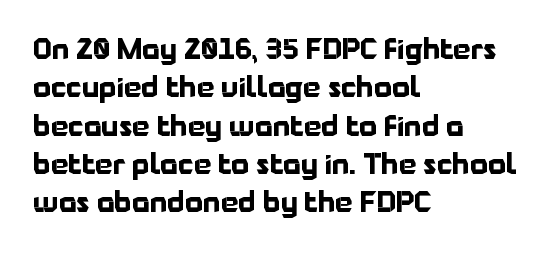
Q: Is the text bold? A: Yes.
Q: Is the text italic (slanted)? A: No, it is upright.
Q: Is the typeface a serif or a sans-serif typeface? A: Sans-serif.
Q: Is the text underlined? A: No.
Q: How is the paragraph aligned? A: Left-aligned.
Q: Is the spacing between letters normal or unusually wide? A: Normal.
Q: Is the spacing between lines tight, normal or loose? A: Normal.
Q: Width (condensed, normal, or wide)? A: Normal.
Q: Stroke contrast? A: Low.
Q: x-height? A: Medium.
Q: Monospaced? A: No.
